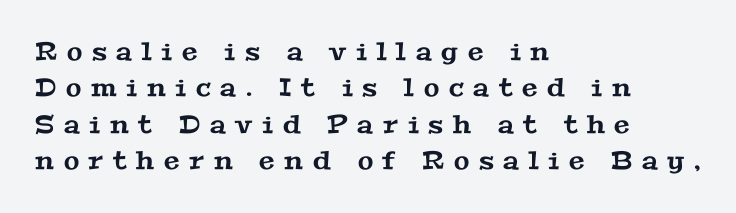
The image shows 25 px text type; set left-aligned, normal line spacing (1.46x), unusually wide letter spacing (+0.39 em), not underlined.
